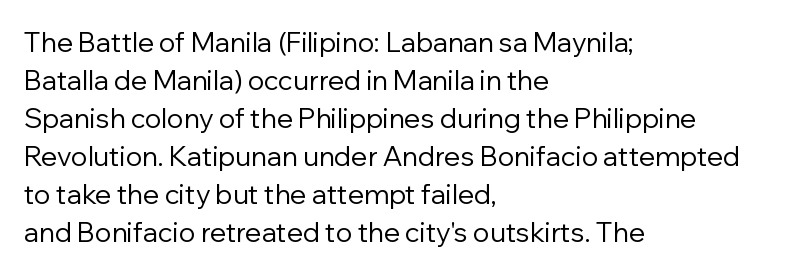
The image shows 27 px text type, upright; set left-aligned, normal line spacing (1.41x), normal letter spacing, not underlined.
